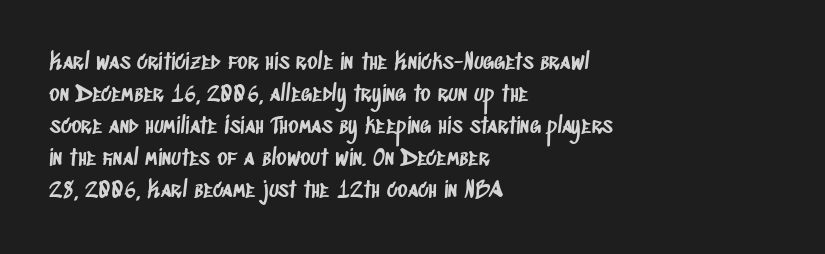
{"underline": "no", "align": "left", "line_spacing": "normal", "line_spacing_ratio": 1.45, "letter_spacing": "normal", "letter_spacing_em": 0.0, "glyph_px": 22}
